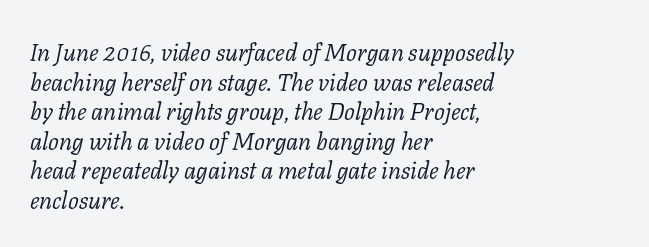
{"italic": "yes", "lean": "right", "slant_degrees": 11, "bold": "no", "underline": "no", "align": "left", "line_spacing_ratio": 1.23, "letter_spacing": "normal", "letter_spacing_em": 0.0, "glyph_px": 24}
